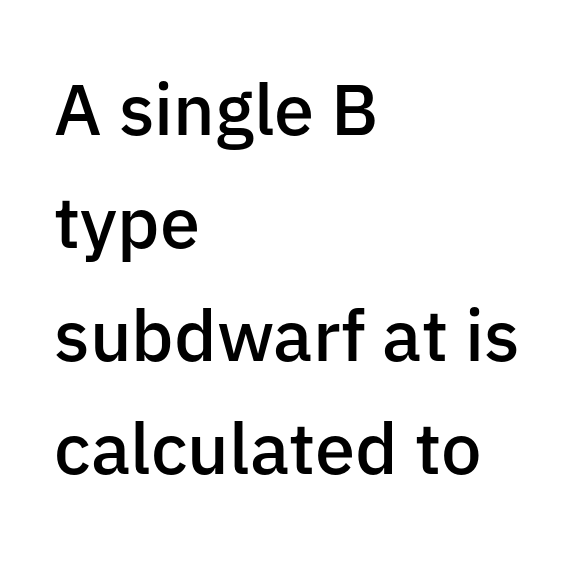
{"serif": "no", "italic": "no", "bold": "semi", "weight": "semibold", "width": "normal", "stroke_contrast": "low", "x_height": "medium", "monospaced": "no", "underline": "no", "align": "left", "line_spacing": "normal", "line_spacing_ratio": 1.57, "letter_spacing": "normal", "letter_spacing_em": 0.0, "glyph_px": 72}
